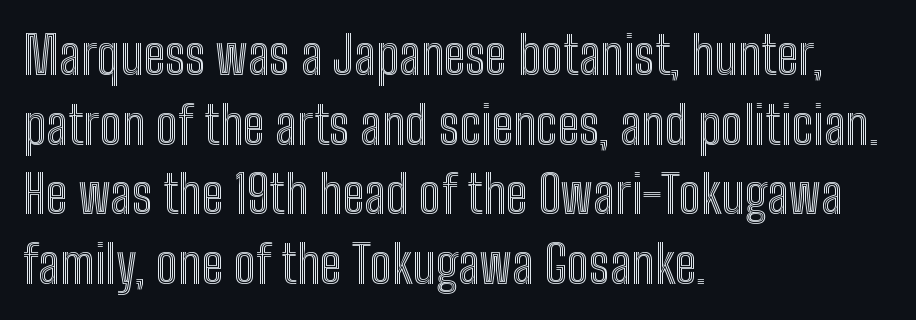
{"italic": "no", "width": "condensed", "x_height": "medium", "monospaced": "no", "underline": "no", "align": "left", "line_spacing": "normal", "line_spacing_ratio": 1.34, "letter_spacing": "normal", "letter_spacing_em": 0.0, "glyph_px": 52}
